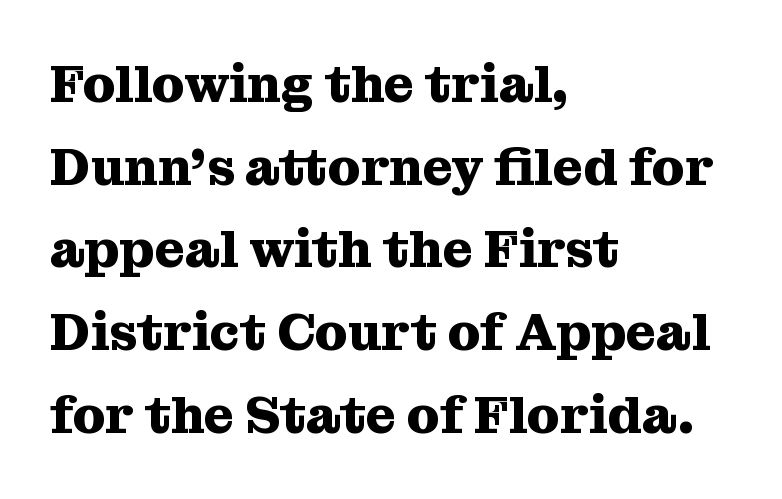
The image shows 52 px heavy serif type, upright; set left-aligned, normal line spacing (1.59x), normal letter spacing, not underlined; medium stroke contrast and a medium x-height.
